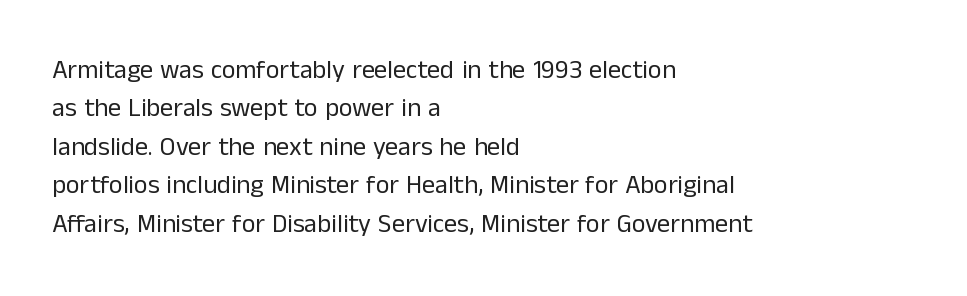
The image shows 26 px text type, upright; set left-aligned, normal line spacing (1.48x), normal letter spacing, not underlined.
